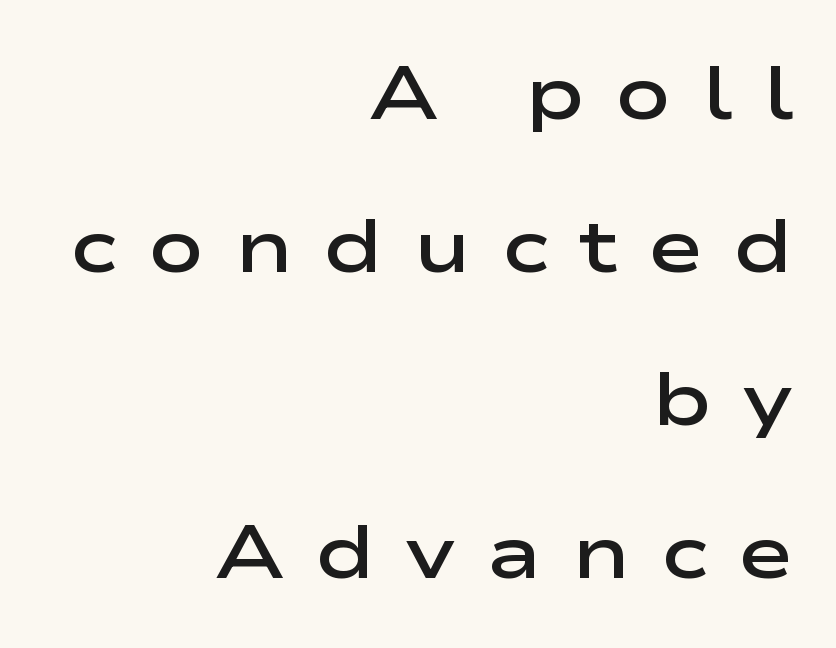
Q: Is the text bold? A: Semi-bold.
Q: Is the text italic (slanted)? A: No, it is upright.
Q: Is the typeface a serif or a sans-serif typeface? A: Sans-serif.
Q: Is the text underlined? A: No.
Q: How is the paragraph aligned? A: Right-aligned.
Q: Is the spacing between letters normal or unusually wide? A: Unusually wide.
Q: Is the spacing between lines tight, normal or loose? A: Loose.
Q: Width (condensed, normal, or wide)? A: Wide.
Q: Stroke contrast? A: Low.
Q: x-height? A: Medium.
Q: Monospaced? A: No.
